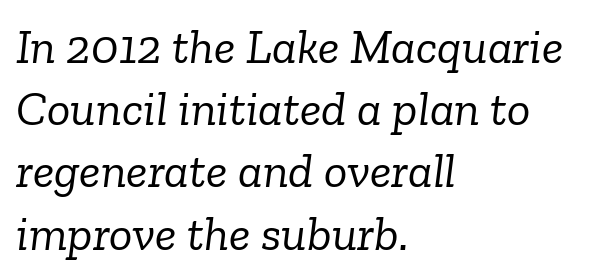
Which margin do the lines hug? The left one — the right edge is uneven. Successive baselines arrive at the customary interval. No extra tracking has been applied to these lines. These glyphs show unthickened strokes, regular width or finer. The specimen reads as italic at a glance. The passage shown is not underscored anywhere.
